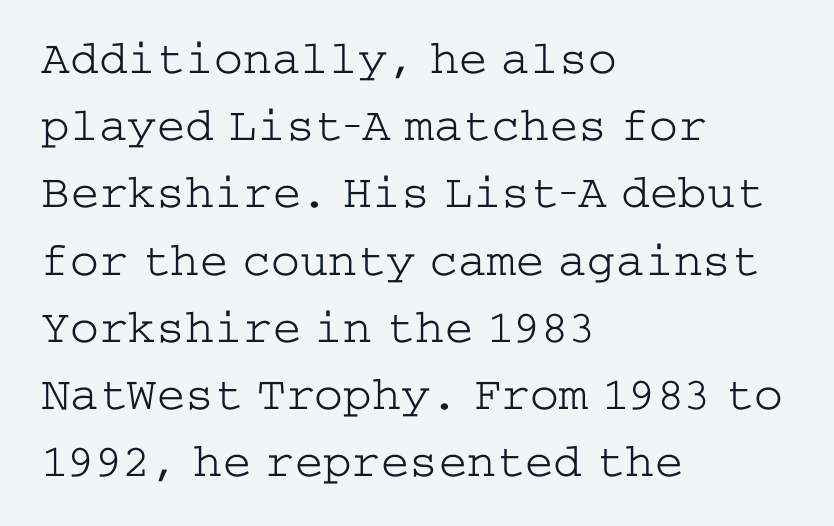
Q: Is the text bold? A: No.
Q: Is the text italic (slanted)? A: No, it is upright.
Q: Is the typeface a serif or a sans-serif typeface? A: Serif.
Q: Is the text underlined? A: No.
Q: How is the paragraph aligned? A: Left-aligned.
Q: Is the spacing between letters normal or unusually wide? A: Normal.
Q: Is the spacing between lines tight, normal or loose? A: Normal.
Q: Width (condensed, normal, or wide)? A: Wide.
Q: Stroke contrast? A: Low.
Q: x-height? A: Medium.
